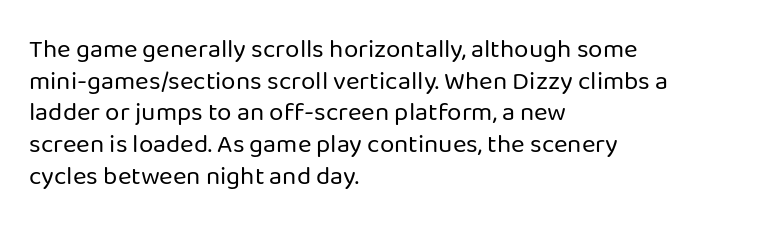
Nope, not italic — everything's standing straight. The font is comparable to plain body text, perhaps lighter. Inter-character spacing is left at the font's built-in metrics. The zone under the glyphs is completely vacant. These lines are set flush left with a ragged right edge.
